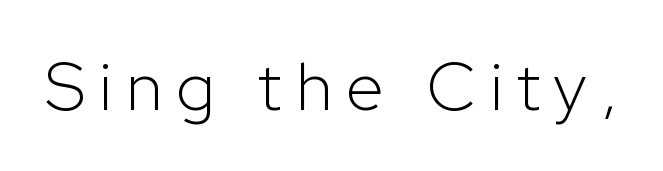
Does extra space separate the letters? Yes, quite a lot of it. The font sits on the lighter half of the weight spectrum, regular included. These lines are composed in type without serifs. Clear beneath every line of the passage. A typesetter would mark this as roman, not italic. A typesetter would call this proportional, since set widths differ per character.
